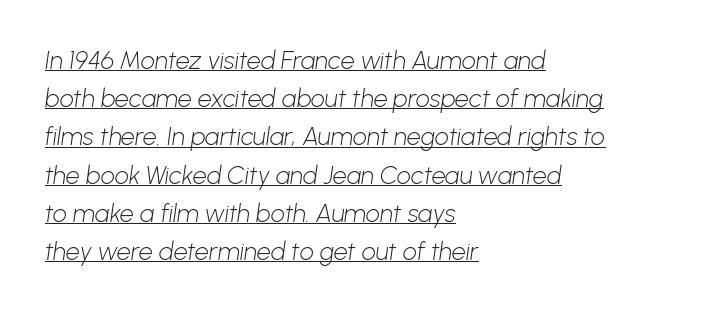
Each line starts at the same left margin while the right side varies. Decoration check: the copy is underlined. Honestly, the letter spacing is just normal — you wouldn't notice it. Students, observe: this is what conventionally led text looks like.
